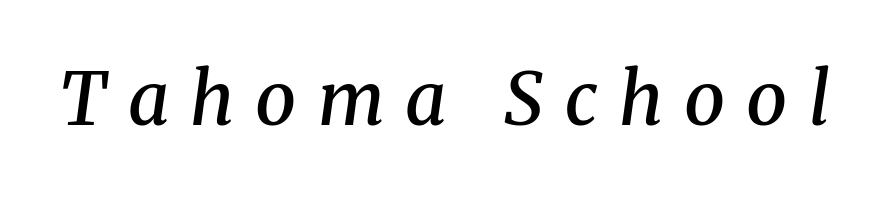
The image shows 73 px semibold serif type, italic (leaning right); set unusually wide letter spacing (+0.29 em), not underlined; medium stroke contrast and a medium x-height.
